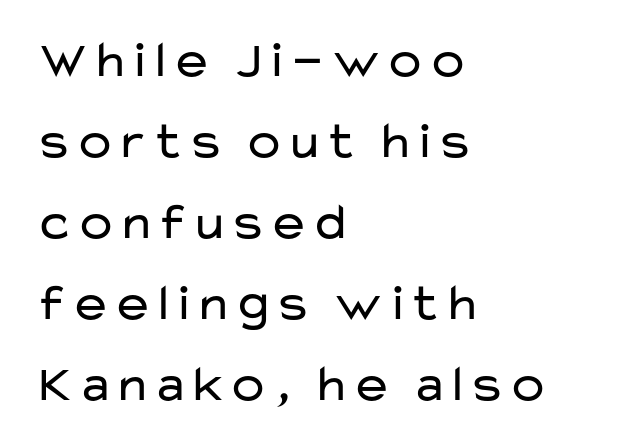
{"serif": "no", "italic": "no", "bold": "no", "weight": "regular", "width": "wide", "stroke_contrast": "low", "x_height": "medium", "monospaced": "no", "underline": "no", "align": "left", "line_spacing": "normal", "line_spacing_ratio": 1.56, "letter_spacing": "normal", "letter_spacing_em": 0.0, "glyph_px": 52}
